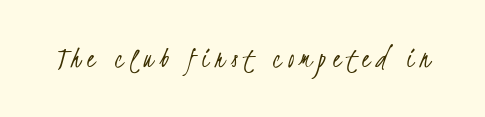
The image shows 31 px light, condensed sans-serif type; set unusually wide letter spacing (+0.21 em), not underlined; low stroke contrast and a small x-height.
